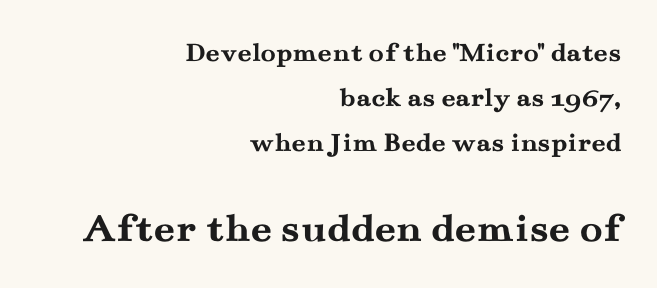
Looks like regular typesetting: each glyph gets only the width it needs. Every letter is thick-stroked: bold, no question. The font family rendered here belongs to the serif group. A typesetter would call this zero additional tracking. The lines sit at an ordinary, default distance from one another. A student would call this right alignment; a typographer would say flush right, rag left.
